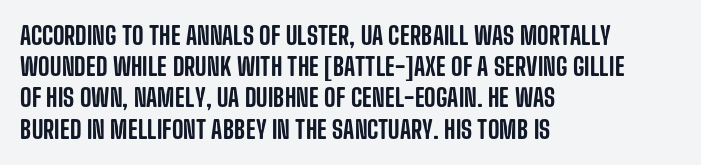
{"italic": "no", "underline": "no", "align": "left", "line_spacing": "normal", "line_spacing_ratio": 1.25, "letter_spacing": "normal", "letter_spacing_em": 0.0, "glyph_px": 25}
